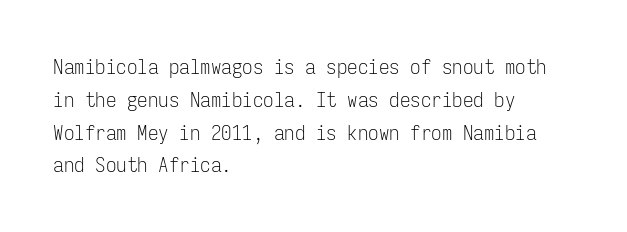
Upright lettering throughout. The rows are spaced the way most documents space them. These lines stack with their left ends in a neat column. The space beneath each line is pristine and unruled. This sample uses plain, unmodified letter spacing. Stem width sits at or under what a default text font uses.
